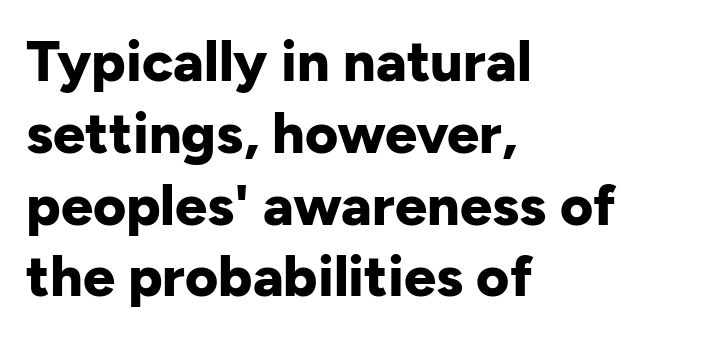
The image shows 57 px bold sans-serif type, upright; set left-aligned, normal line spacing (1.26x), normal letter spacing, not underlined; low stroke contrast and a medium x-height.
